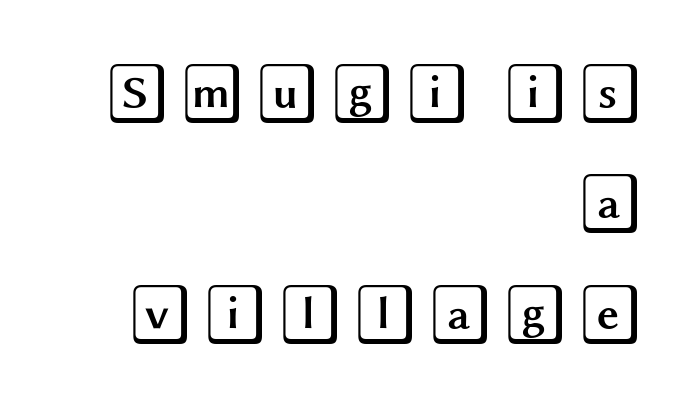
The image shows 61 px wide type, upright; set right-aligned, line spacing 1.81x, not underlined; a large x-height.
